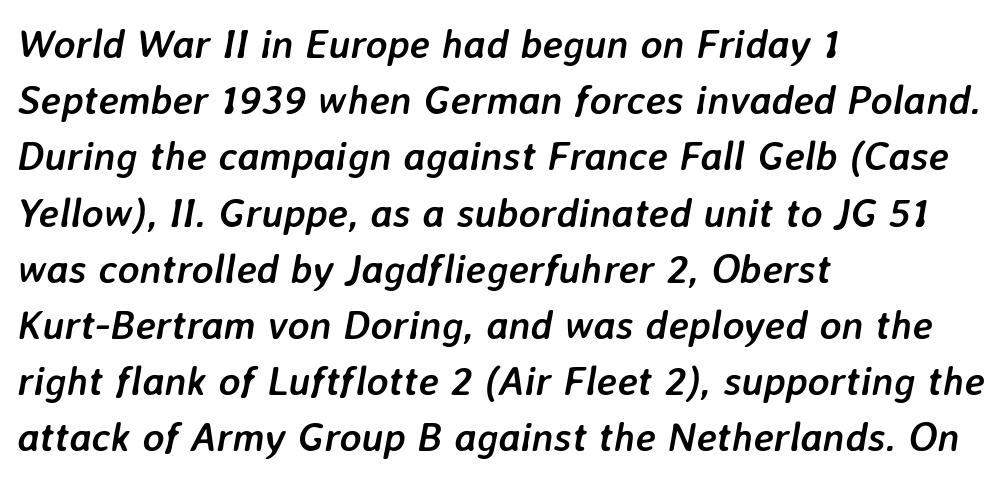
The space directly below the letters is spotless. Plenty of ink on the page — the face is bold. Italic: yes, the glyphs are oblique. A normal amount of white space separates one row of letters from the next.
